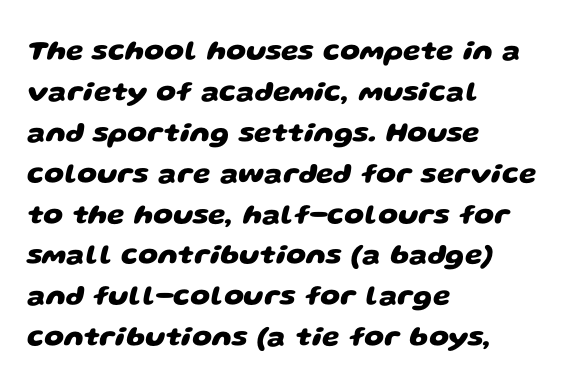
{"serif": "no", "bold": "yes", "weight": "heavy", "width": "wide", "stroke_contrast": "low", "x_height": "large", "monospaced": "no", "underline": "no", "align": "left", "line_spacing": "normal", "line_spacing_ratio": 1.46, "letter_spacing": "normal", "letter_spacing_em": 0.0, "glyph_px": 28}
